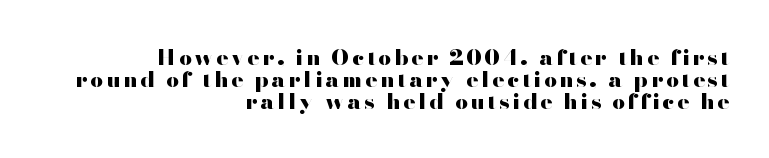
{"italic": "no", "bold": "yes", "underline": "no", "align": "right", "line_spacing": "tight", "line_spacing_ratio": 0.99, "glyph_px": 22}
